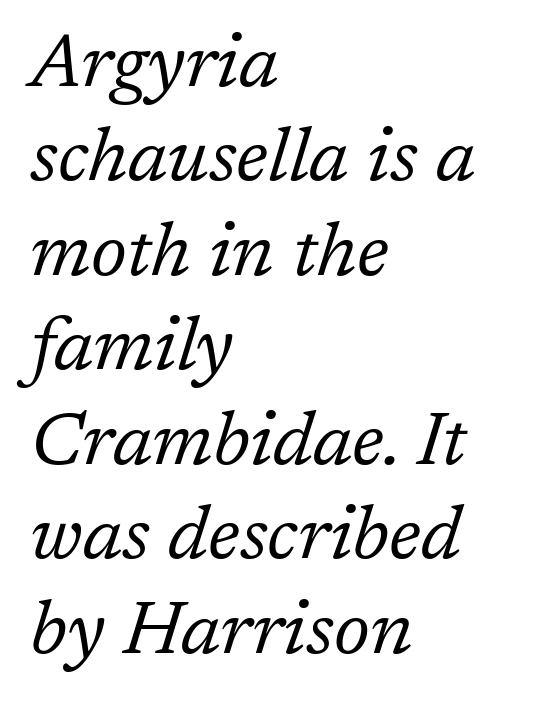
This is serif lettering, the kind often seen in printed books. Each new line begins a customary step beneath the previous one. Spacing verdict: proportional, widths tailored to each character. No chunkiness to these letters — they're not bold. Nobody touched the tracking dial on this one.
